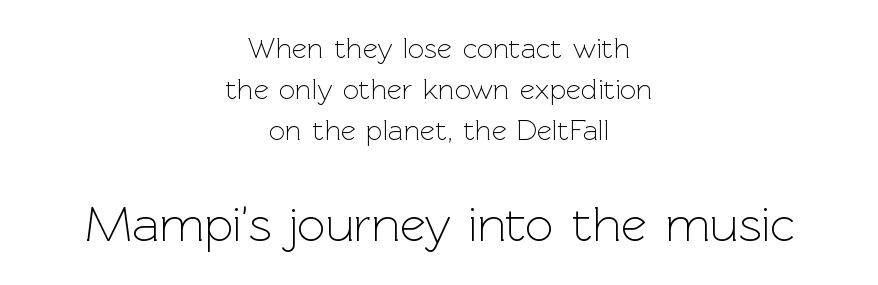
{"serif": "no", "italic": "no", "bold": "no", "weight": "light", "width": "normal", "x_height": "medium", "monospaced": "no", "underline": "no", "align": "center", "line_spacing": "normal", "line_spacing_ratio": 1.42, "letter_spacing": "normal", "letter_spacing_em": 0.0, "larger_block": "second", "size_ratio": 1.72, "glyph_px": 50}
